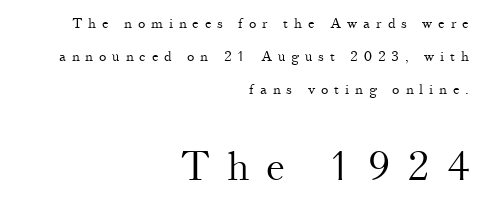
{"serif": "yes", "italic": "no", "bold": "no", "weight": "light", "width": "normal", "stroke_contrast": "medium", "x_height": "small", "monospaced": "no", "underline": "no", "align": "right", "line_spacing": "loose", "line_spacing_ratio": 2.37, "letter_spacing": "wide", "letter_spacing_em": 0.42, "larger_block": "second", "size_ratio": 2.86, "glyph_px": 40}
